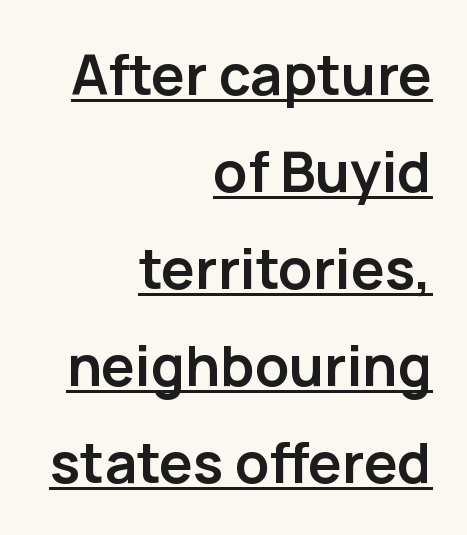
Teacher's note: observe the even right margin — that is flush-right alignment. The gaps between neighbouring characters are ordinary and unremarkable. Is this a fixed-width face? No — the glyphs have proportional, varying widths. This is underlined copy, the kind a proofreader might mark for attention.
